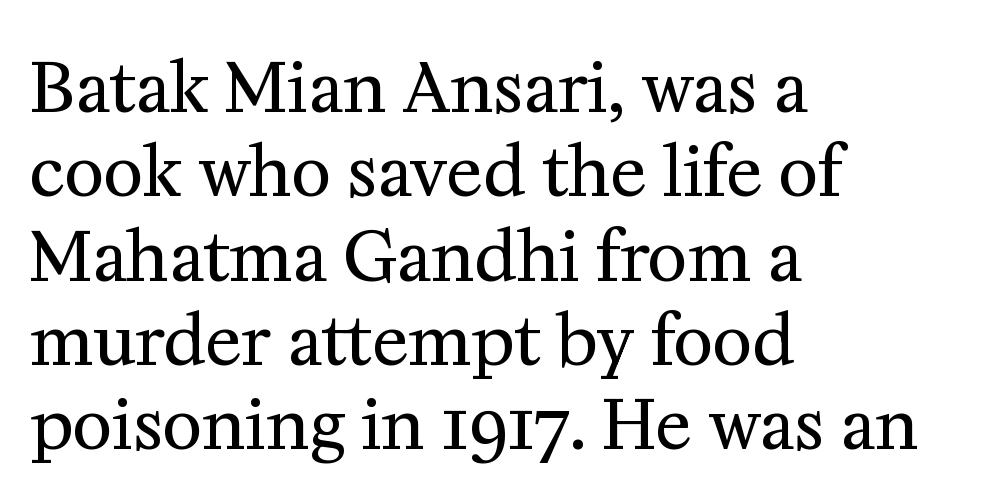
Q: Is the text bold? A: No.
Q: Is the text italic (slanted)? A: No, it is upright.
Q: Is the typeface a serif or a sans-serif typeface? A: Serif.
Q: Is the text underlined? A: No.
Q: How is the paragraph aligned? A: Left-aligned.
Q: Is the spacing between letters normal or unusually wide? A: Normal.
Q: Width (condensed, normal, or wide)? A: Normal.
Q: Stroke contrast? A: Medium.
Q: x-height? A: Medium.
Q: Monospaced? A: No.
